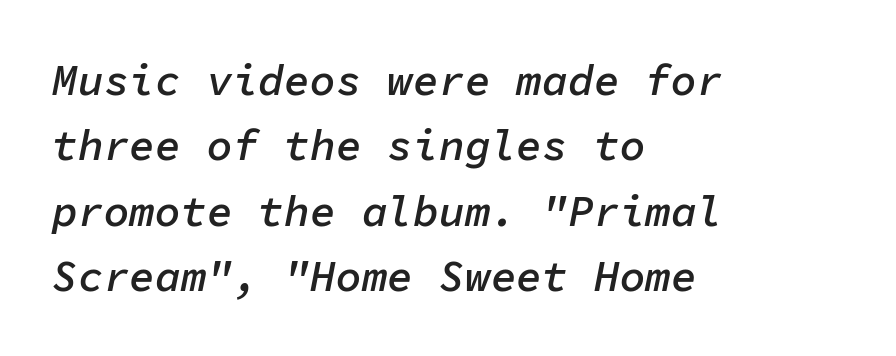
Q: Is the text bold? A: Semi-bold.
Q: Is the text italic (slanted)? A: Yes, it leans right by about 11 degrees.
Q: Is the text underlined? A: No.
Q: How is the paragraph aligned? A: Left-aligned.
Q: Is the spacing between letters normal or unusually wide? A: Normal.
Q: Is the spacing between lines tight, normal or loose? A: Normal.
Q: Width (condensed, normal, or wide)? A: Normal.
Q: Stroke contrast? A: Low.
Q: x-height? A: Medium.
Q: Monospaced? A: Yes.
